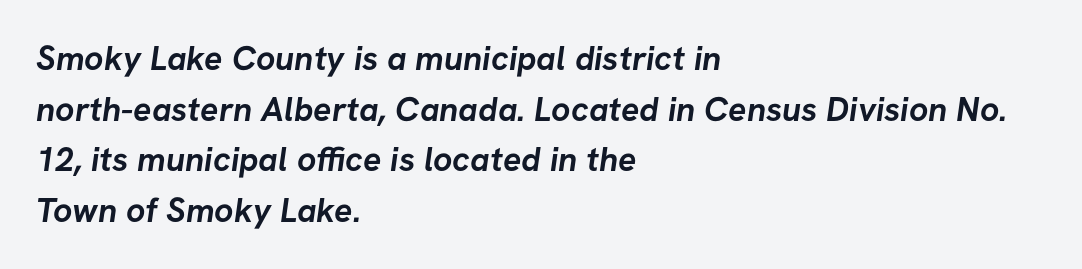
The passage is arranged the way most books set body copy — flush left. A typesetter would call this leading conventional body-copy spacing. The rendering uses natural spacing where letterforms have individual widths. The horizontal fit of the characters is conventional and even.
